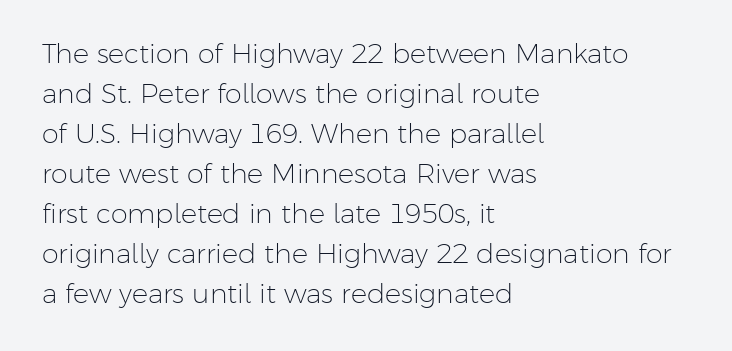
{"italic": "no", "bold": "no", "underline": "no", "align": "left", "line_spacing": "normal", "line_spacing_ratio": 1.48, "letter_spacing": "normal", "letter_spacing_em": 0.0, "glyph_px": 27}
